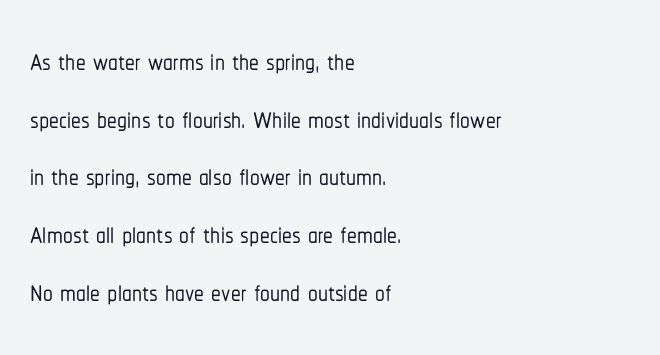
The image shows 39 px condensed sans-serif type, upright; set left-aligned, normal line spacing (1.48x), normal letter spacing, not underlined; low stroke contrast and a medium x-height.
